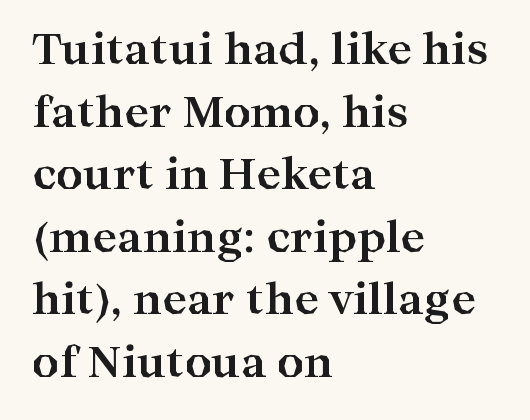
{"serif": "yes", "italic": "no", "bold": "yes", "weight": "bold", "width": "wide", "stroke_contrast": "high", "x_height": "medium", "monospaced": "no", "underline": "no", "align": "left", "line_spacing": "normal", "line_spacing_ratio": 1.49, "letter_spacing": "normal", "letter_spacing_em": 0.0, "glyph_px": 42}
